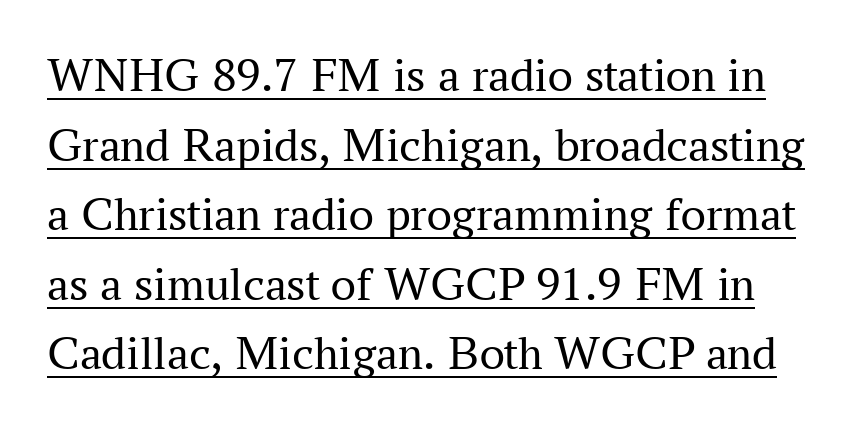
Glyph-to-glyph distance matches everyday printed text. Stems here are at most as thick as an everyday book face. Typographically, this falls in the serif category. Tall strokes in this sample are plumb rather than angled. The rendered words wear a rule along their underside. Normally led — the rows are evenly, conventionally spaced.
